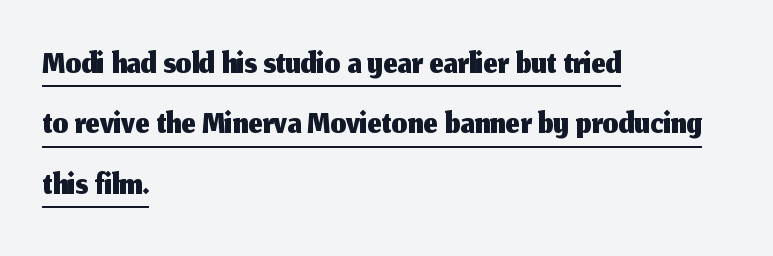
The image shows 50 px sans-serif type, upright; set left-aligned, line spacing 1.21x, normal letter spacing, underlined; medium stroke contrast and a medium x-height.
